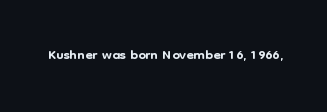
Every character sits straight up, as roman type does. The string is rendered with underlining switched off. Students, note that the glyphs here touch the page at normal intervals.
